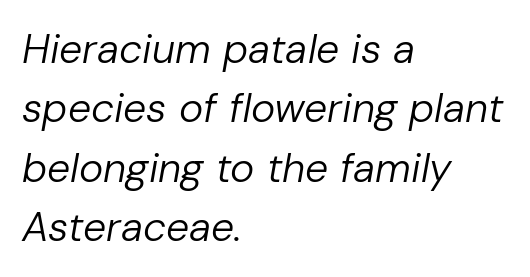
Q: Is the text bold? A: No.
Q: Is the text italic (slanted)? A: Yes, it leans right by about 10 degrees.
Q: Is the text underlined? A: No.
Q: How is the paragraph aligned? A: Left-aligned.
Q: Is the spacing between letters normal or unusually wide? A: Normal.
Q: Is the spacing between lines tight, normal or loose? A: Normal.
Q: Width (condensed, normal, or wide)? A: Normal.
Q: Stroke contrast? A: Low.
Q: x-height? A: Medium.
Q: Monospaced? A: No.
